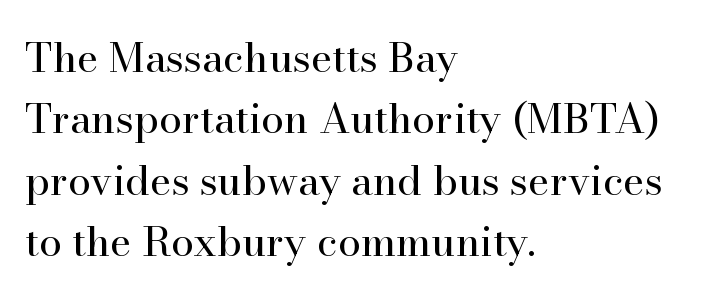
{"serif": "yes", "italic": "no", "bold": "no", "weight": "regular", "width": "normal", "stroke_contrast": "high", "x_height": "small", "monospaced": "no", "underline": "no", "align": "left", "line_spacing": "normal", "line_spacing_ratio": 1.5, "letter_spacing": "normal", "letter_spacing_em": 0.0, "glyph_px": 41}
